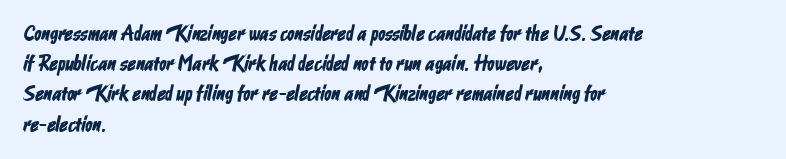
The image shows 21 px text type; set left-aligned, normal line spacing (1.44x), normal letter spacing, not underlined.
